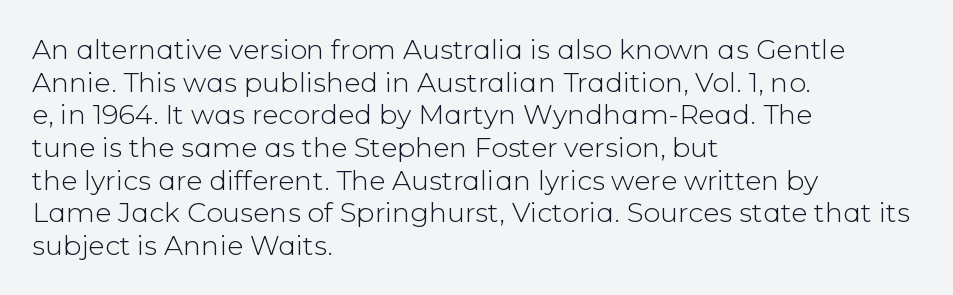
What stands out about the letter spacing? Nothing — it is the standard amount. This is not heavy type; no bold has been used. Just letters on the line, the space beneath them empty. Notice how the stems are strictly vertical — no italics here. This rendering uses left alignment, leaving the right contour irregular.
